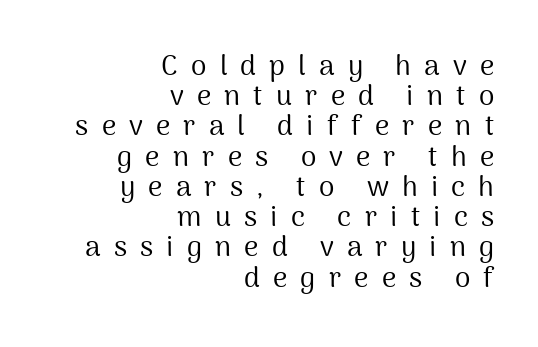
Notice how the stems are strictly vertical — no italics here. Leftover space on each line is placed entirely before the opening word. Here the designer chose a conventional face with non-uniform glyph widths. The face looks like a standard text weight, possibly lighter. The passage shown is not underscored anywhere.
